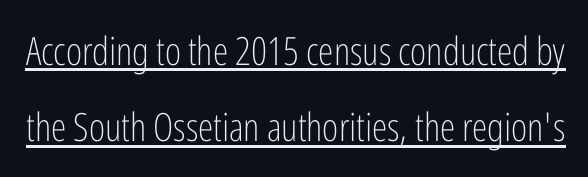
Posture: straight, roman, zero tilt. The glyphs in this specimen are sans serif. The words here are underlined. Compared with a typical body face, this is equally light or lighter still.
